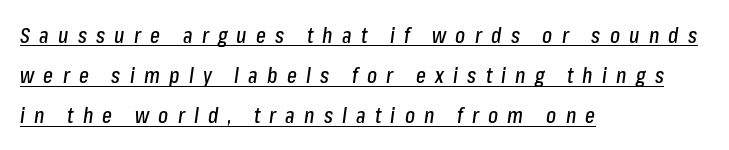
{"italic": "yes", "lean": "right", "slant_degrees": 8, "underline": "yes", "align": "left", "line_spacing": "loose", "line_spacing_ratio": 1.91, "letter_spacing": "wide", "letter_spacing_em": 0.44, "glyph_px": 21}
